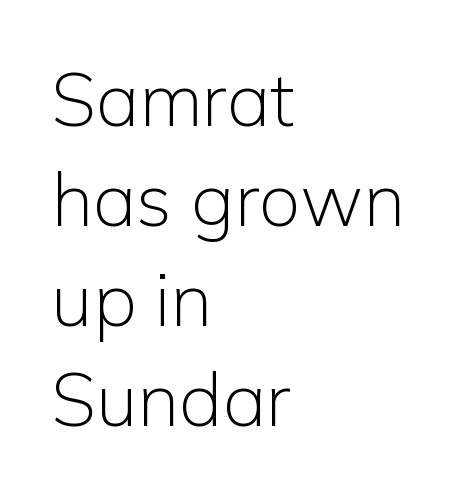
Q: Is the text bold? A: No.
Q: Is the text italic (slanted)? A: No, it is upright.
Q: Is the typeface a serif or a sans-serif typeface? A: Sans-serif.
Q: Is the text underlined? A: No.
Q: How is the paragraph aligned? A: Left-aligned.
Q: Is the spacing between letters normal or unusually wide? A: Normal.
Q: Is the spacing between lines tight, normal or loose? A: Normal.
Q: Width (condensed, normal, or wide)? A: Normal.
Q: Stroke contrast? A: Low.
Q: x-height? A: Medium.
Q: Monospaced? A: No.
